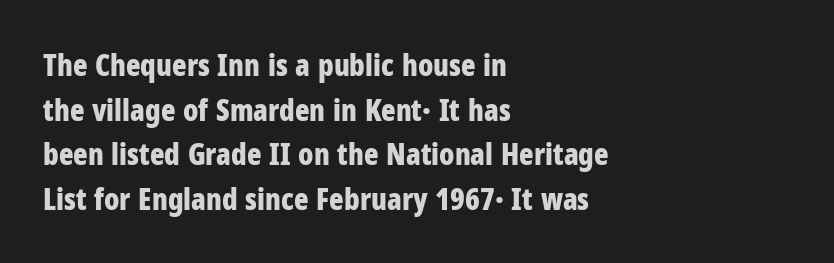
Q: Is the text bold? A: Yes.
Q: Is the text italic (slanted)? A: No, it is upright.
Q: Is the typeface a serif or a sans-serif typeface? A: Sans-serif.
Q: Is the text underlined? A: No.
Q: How is the paragraph aligned? A: Left-aligned.
Q: Is the spacing between letters normal or unusually wide? A: Normal.
Q: Is the spacing between lines tight, normal or loose? A: Normal.
Q: Width (condensed, normal, or wide)? A: Condensed.
Q: Stroke contrast? A: Low.
Q: x-height? A: Medium.
Q: Monospaced? A: No.
